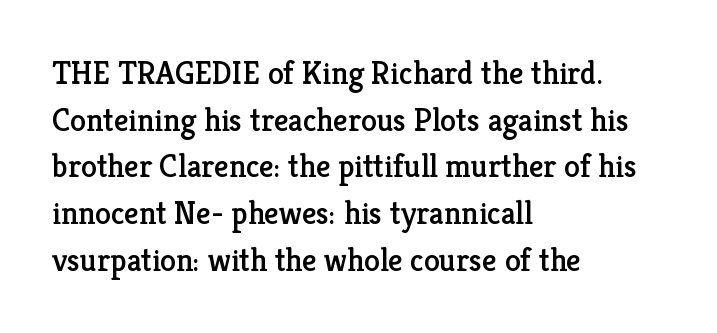
The image shows 32 px serif type, upright; set left-aligned, normal line spacing (1.46x), normal letter spacing, not underlined; low stroke contrast and a medium x-height.
